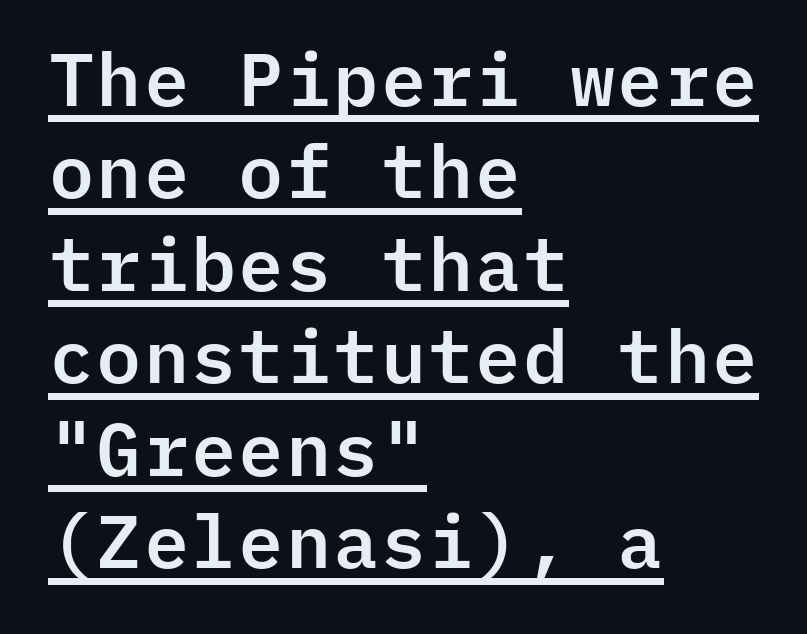
Posture: vertical. Nope, no serifs anywhere on these letters. A typesetter would call this monospace, since all characters share one set width. Inter-character spacing is left at the font's built-in metrics.
